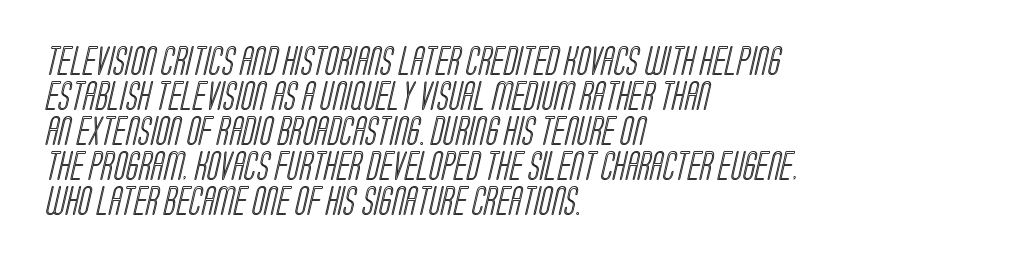
Q: Is the text underlined? A: No.
Q: How is the paragraph aligned? A: Left-aligned.
Q: Is the spacing between letters normal or unusually wide? A: Normal.
Q: Width (condensed, normal, or wide)? A: Condensed.
Q: x-height? A: Large.
Q: Monospaced? A: No.
